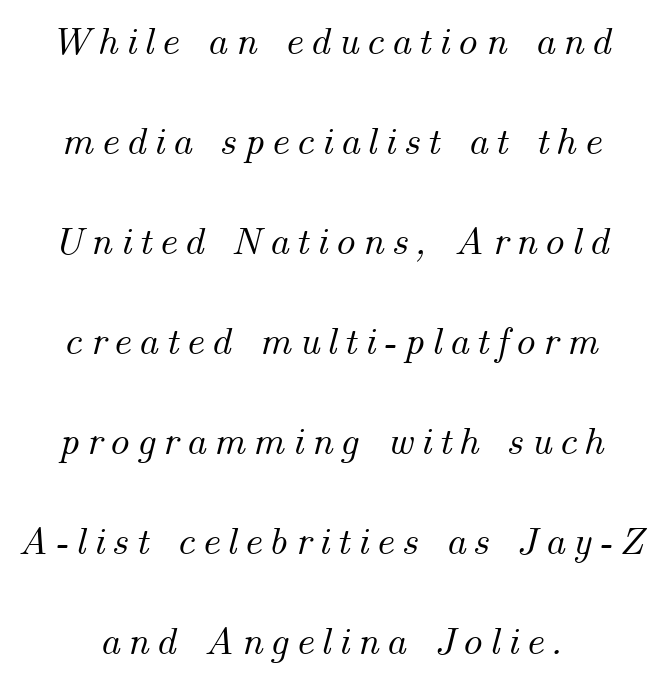
Q: Is the text italic (slanted)? A: Yes, it leans right by about 14 degrees.
Q: Is the text underlined? A: No.
Q: Is the spacing between lines tight, normal or loose? A: Loose.
Q: Width (condensed, normal, or wide)? A: Normal.
Q: Stroke contrast? A: Medium.
Q: x-height? A: Small.
Q: Monospaced? A: No.
